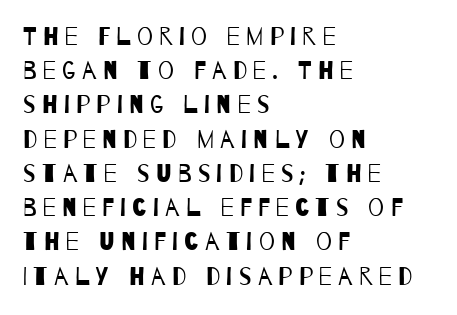
Q: Is the text bold? A: No.
Q: Is the text underlined? A: No.
Q: How is the paragraph aligned? A: Left-aligned.
Q: Is the spacing between letters normal or unusually wide? A: Unusually wide.
Q: Is the spacing between lines tight, normal or loose? A: Normal.
